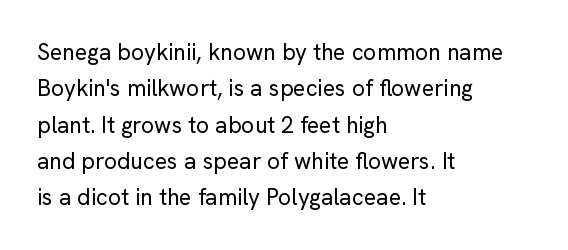
Q: Is the text bold? A: No.
Q: Is the text italic (slanted)? A: No, it is upright.
Q: Is the text underlined? A: No.
Q: How is the paragraph aligned? A: Left-aligned.
Q: Is the spacing between letters normal or unusually wide? A: Normal.
Q: Is the spacing between lines tight, normal or loose? A: Normal.
